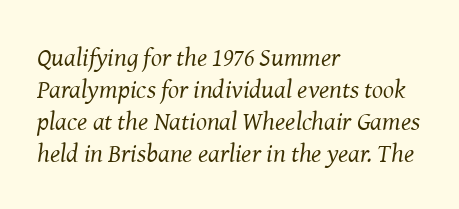
{"italic": "yes", "lean": "right", "slant_degrees": 8, "bold": "no", "underline": "no", "align": "left", "line_spacing_ratio": 1.23, "letter_spacing": "normal", "letter_spacing_em": 0.0, "glyph_px": 26}
